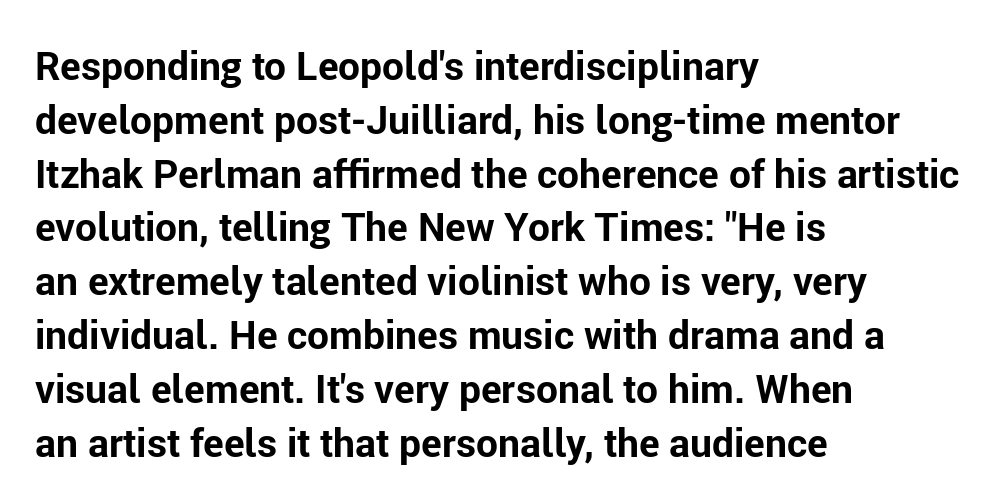
The image shows 39 px bold sans-serif type, upright; set left-aligned, normal line spacing (1.38x), normal letter spacing, not underlined; low stroke contrast and a medium x-height.
